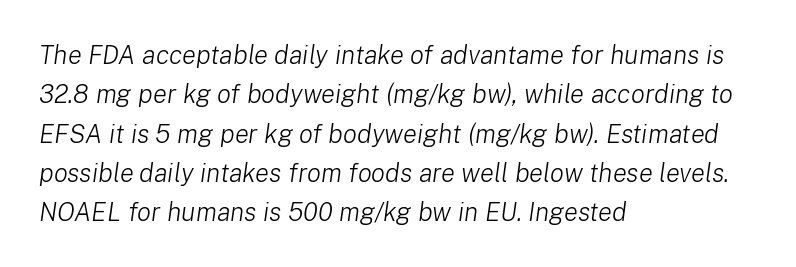
The image shows 26 px text type, italic (leaning right); set left-aligned, normal line spacing (1.51x), normal letter spacing, not underlined.
